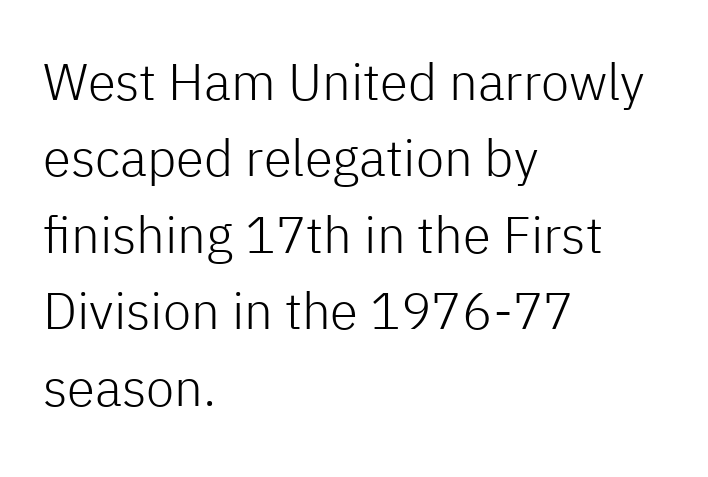
The image shows 51 px light sans-serif type, upright; set left-aligned, normal line spacing (1.5x), normal letter spacing, not underlined; low stroke contrast and a medium x-height.
